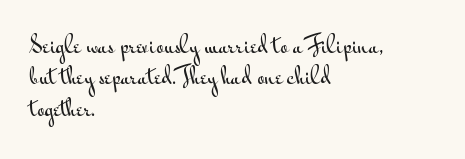
Q: Is the text underlined? A: No.
Q: How is the paragraph aligned? A: Left-aligned.
Q: Is the spacing between letters normal or unusually wide? A: Normal.
Q: Is the spacing between lines tight, normal or loose? A: Normal.
